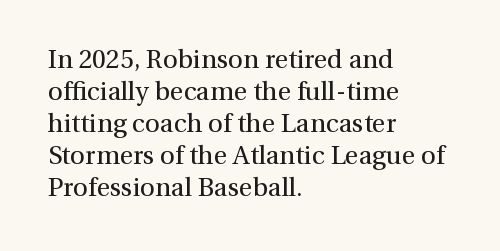
Q: Is the text bold? A: No.
Q: Is the text italic (slanted)? A: No, it is upright.
Q: Is the text underlined? A: No.
Q: How is the paragraph aligned? A: Left-aligned.
Q: Is the spacing between letters normal or unusually wide? A: Normal.
